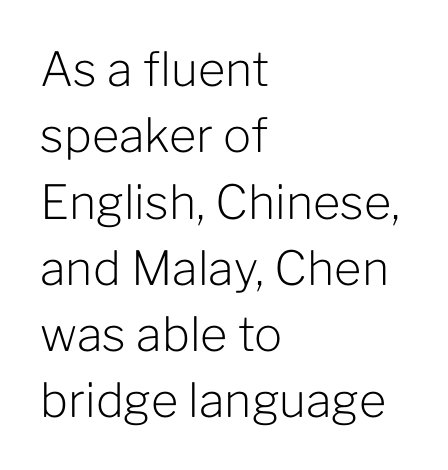
{"serif": "no", "italic": "no", "bold": "no", "weight": "light", "width": "normal", "stroke_contrast": "low", "x_height": "medium", "monospaced": "no", "underline": "no", "align": "left", "line_spacing": "normal", "line_spacing_ratio": 1.41, "letter_spacing": "normal", "letter_spacing_em": 0.0, "glyph_px": 47}
